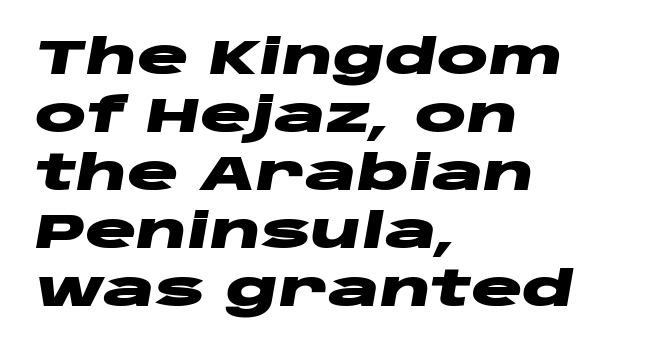
{"italic": "yes", "lean": "right", "slant_degrees": 10, "bold": "yes", "weight": "heavy", "width": "wide", "stroke_contrast": "low", "x_height": "large", "monospaced": "no", "underline": "no", "align": "left", "line_spacing_ratio": 1.21, "letter_spacing": "normal", "letter_spacing_em": 0.0, "glyph_px": 48}
